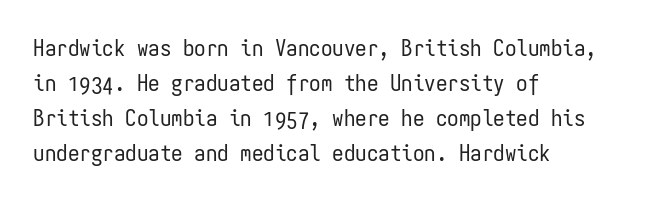
{"italic": "no", "bold": "no", "underline": "no", "align": "left", "line_spacing": "normal", "line_spacing_ratio": 1.52, "letter_spacing": "normal", "letter_spacing_em": 0.0, "glyph_px": 23}
